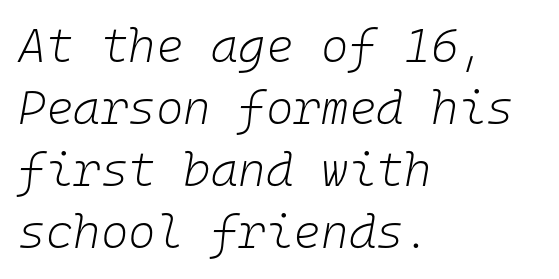
{"italic": "yes", "lean": "right", "slant_degrees": 10, "bold": "no", "weight": "light", "width": "normal", "stroke_contrast": "low", "x_height": "medium", "monospaced": "yes", "underline": "no", "align": "left", "line_spacing": "normal", "line_spacing_ratio": 1.32, "letter_spacing": "normal", "letter_spacing_em": 0.0, "glyph_px": 47}
